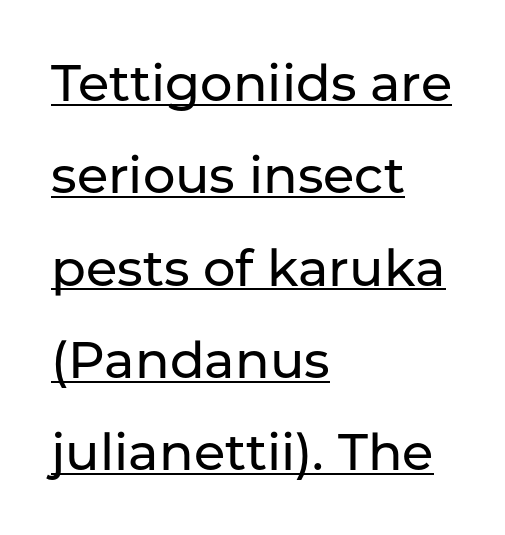
Q: Is the text italic (slanted)? A: No, it is upright.
Q: Is the typeface a serif or a sans-serif typeface? A: Sans-serif.
Q: Is the text underlined? A: Yes.
Q: How is the paragraph aligned? A: Left-aligned.
Q: Is the spacing between letters normal or unusually wide? A: Normal.
Q: Width (condensed, normal, or wide)? A: Normal.
Q: Stroke contrast? A: Low.
Q: x-height? A: Medium.
Q: Monospaced? A: No.
